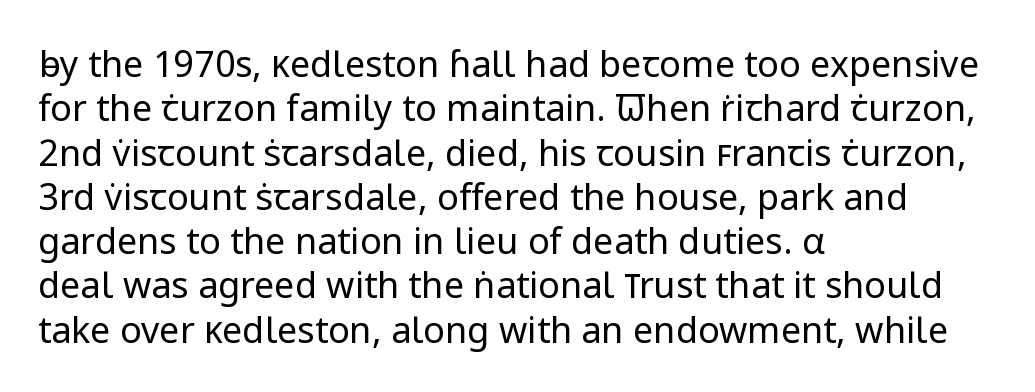
Q: Is the text bold? A: No.
Q: Is the text italic (slanted)? A: No, it is upright.
Q: Is the typeface a serif or a sans-serif typeface? A: Sans-serif.
Q: Is the text underlined? A: No.
Q: How is the paragraph aligned? A: Left-aligned.
Q: Is the spacing between letters normal or unusually wide? A: Normal.
Q: Width (condensed, normal, or wide)? A: Normal.
Q: Stroke contrast? A: Low.
Q: x-height? A: Medium.
Q: Monospaced? A: No.
